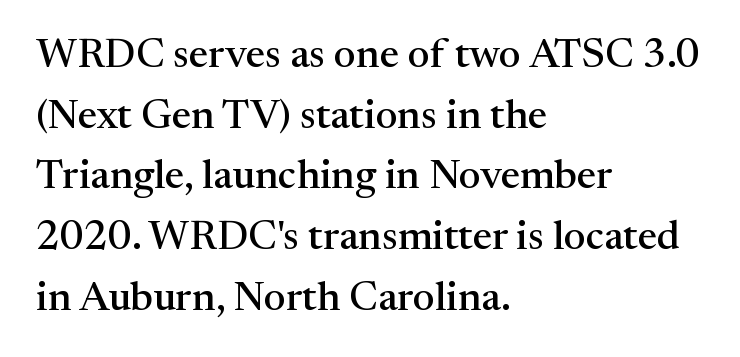
Q: Is the text italic (slanted)? A: No, it is upright.
Q: Is the typeface a serif or a sans-serif typeface? A: Serif.
Q: Is the text underlined? A: No.
Q: How is the paragraph aligned? A: Left-aligned.
Q: Is the spacing between letters normal or unusually wide? A: Normal.
Q: Is the spacing between lines tight, normal or loose? A: Normal.
Q: Width (condensed, normal, or wide)? A: Normal.
Q: Stroke contrast? A: Medium.
Q: x-height? A: Medium.
Q: Monospaced? A: No.
